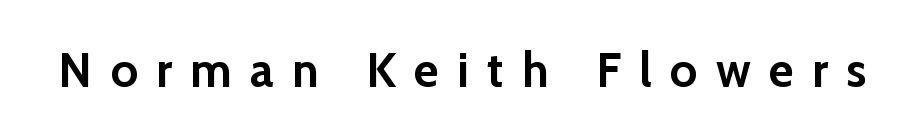
Q: Is the text bold? A: Yes.
Q: Is the text italic (slanted)? A: No, it is upright.
Q: Is the typeface a serif or a sans-serif typeface? A: Sans-serif.
Q: Is the text underlined? A: No.
Q: Is the spacing between letters normal or unusually wide? A: Unusually wide.
Q: Width (condensed, normal, or wide)? A: Normal.
Q: Stroke contrast? A: Low.
Q: x-height? A: Medium.
Q: Monospaced? A: No.
